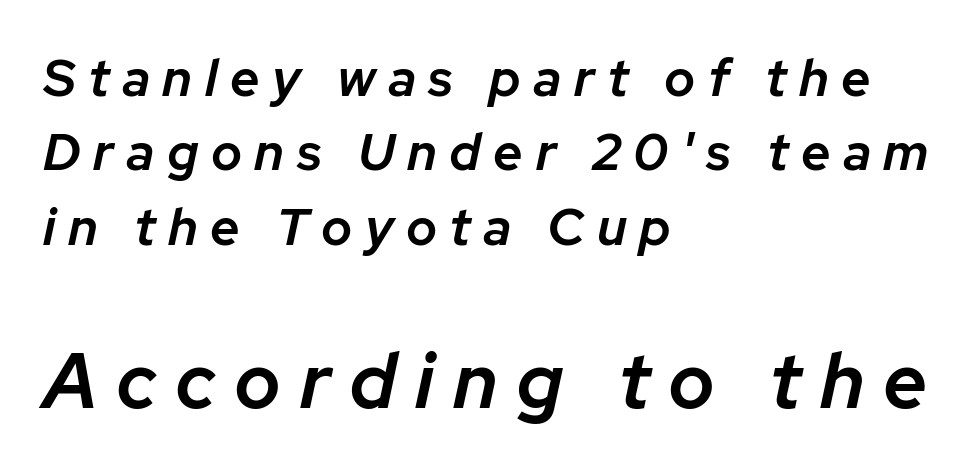
The image shows 78 px semibold type, italic (leaning right); set left-aligned, normal line spacing (1.43x), unusually wide letter spacing (+0.24 em), not underlined; the second (bottom) block is 1.5x larger; low stroke contrast and a medium x-height.
